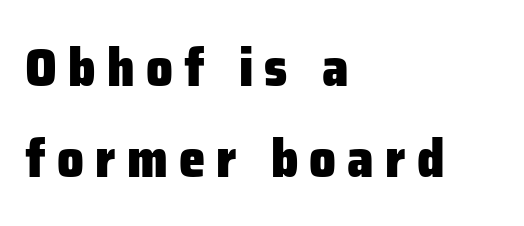
The image shows 53 px heavy sans-serif type, upright; set left-aligned, line spacing 1.71x, unusually wide letter spacing (+0.21 em), not underlined; low stroke contrast and a medium x-height.
